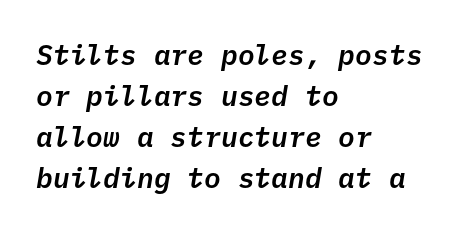
Leftover space on each line is placed entirely after the last word. Glance below the letters and you will spot only blank space. How would I describe the line gaps? Plain and ordinary. Honestly, the letter spacing is just normal — you wouldn't notice it. Every character sits at an angle, as italics do.
